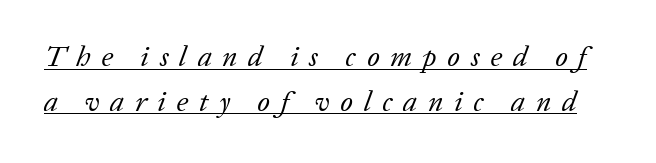
The image shows 29 px regular-weight serif type, italic (leaning right); set normal line spacing (1.54x), unusually wide letter spacing (+0.37 em), underlined; low stroke contrast and a medium x-height.
